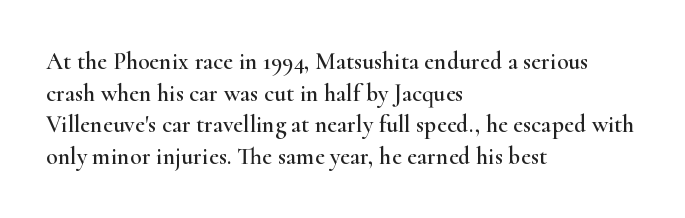
The image shows 24 px text type, upright; set left-aligned, normal line spacing (1.32x), normal letter spacing, not underlined.
